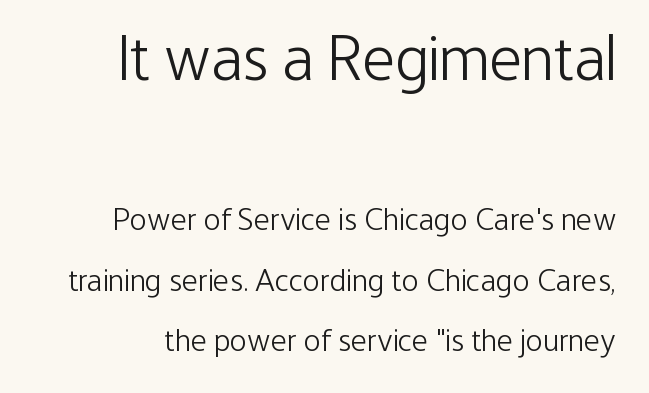
Letterform terminals end flat and unadorned throughout the passage. Default kerning and tracking; the words read as compact shapes. The passage shown is typed in a proportional face where columns would drift. The string is rendered with underlining switched off. This reads as an unemphasized weight, regular at the heaviest.
